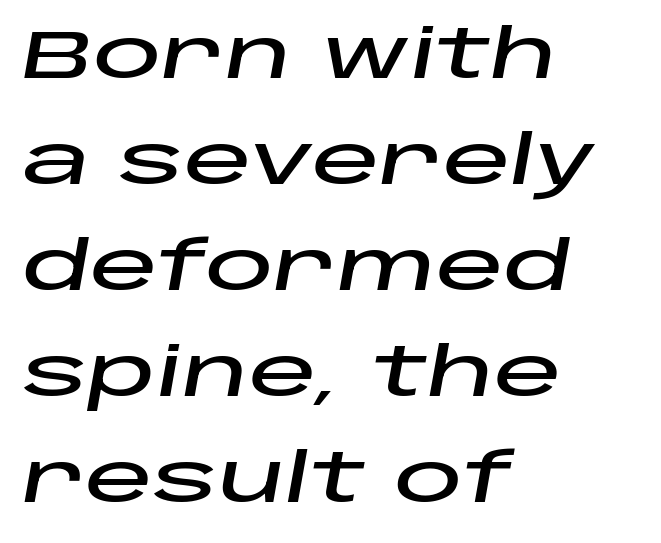
Q: Is the text italic (slanted)? A: Yes, it leans right by about 10 degrees.
Q: Is the text underlined? A: No.
Q: How is the paragraph aligned? A: Left-aligned.
Q: Is the spacing between letters normal or unusually wide? A: Normal.
Q: Is the spacing between lines tight, normal or loose? A: Normal.
Q: Width (condensed, normal, or wide)? A: Wide.
Q: Stroke contrast? A: Low.
Q: x-height? A: Large.
Q: Monospaced? A: No.
